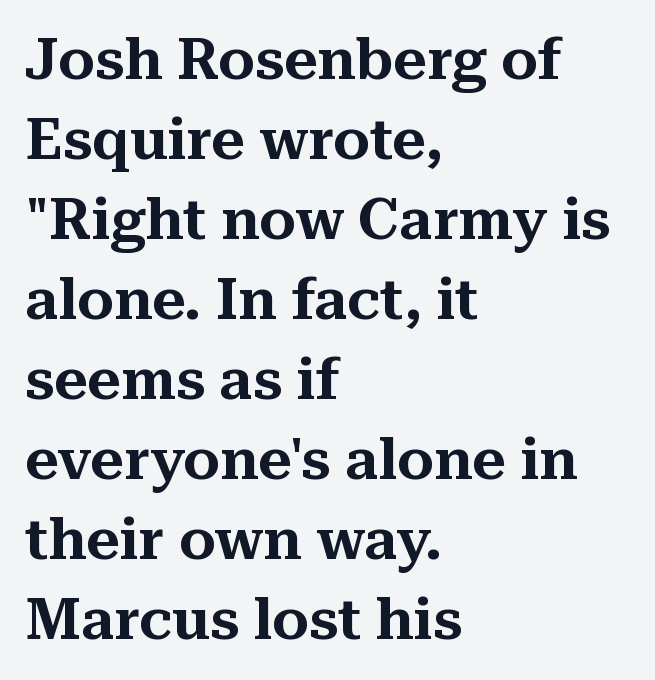
The image shows 58 px serif type, upright; set left-aligned, normal line spacing (1.38x), normal letter spacing, not underlined; medium stroke contrast and a medium x-height.
